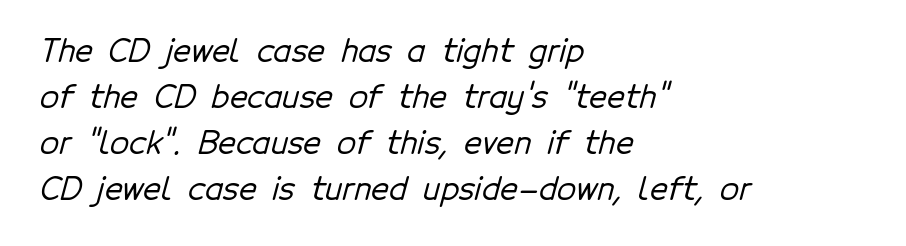
{"serif": "no", "width": "normal", "stroke_contrast": "low", "x_height": "medium", "monospaced": "no", "underline": "no", "align": "left", "line_spacing": "normal", "line_spacing_ratio": 1.48, "letter_spacing": "normal", "letter_spacing_em": 0.0, "glyph_px": 31}
